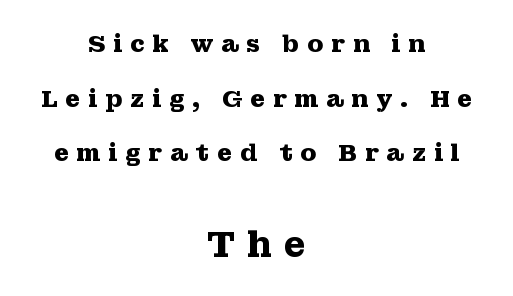
The typography opts for an upright posture over an oblique one. A serif font was chosen for this passage. The typesetting leans heavy: a genuine bold. The tracking jumps out immediately: characters are airy and widely separated. The lower block of text is set noticeably larger than the block above it.
